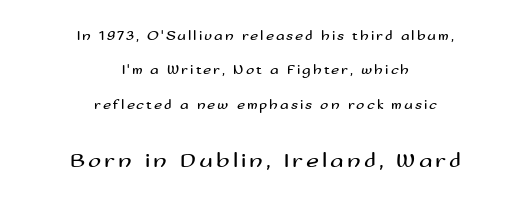
These lines were composed using upright roman letters. Compared with a flush-left layout, this one balances lines on the center instead. In terms of leading, this rendering errs on the spacious side. The foot of each line stays bare and open. This layout puts the modest block above and the oversized block below.
